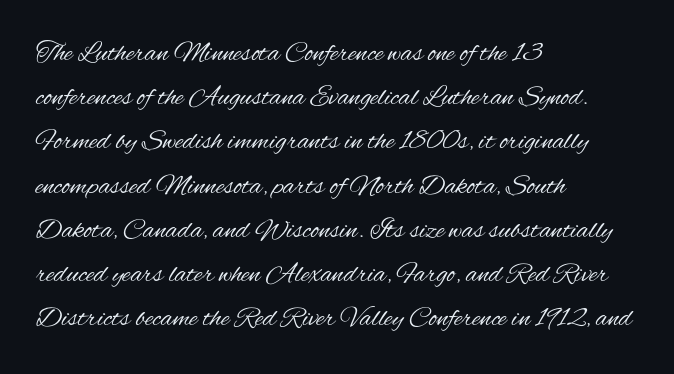
The lines are quadded left. You could call the tracking neutral — neither tight nor loose. Evenly set lines give the paragraph a standard silhouette. The foot of each line stays bare and open.
